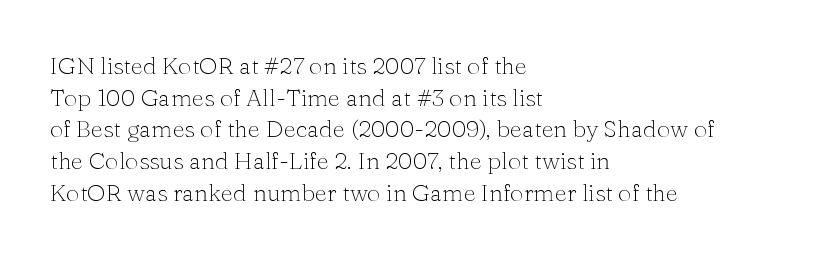
Q: Is the text bold? A: No.
Q: Is the text italic (slanted)? A: No, it is upright.
Q: Is the text underlined? A: No.
Q: How is the paragraph aligned? A: Left-aligned.
Q: Is the spacing between letters normal or unusually wide? A: Normal.
Q: Is the spacing between lines tight, normal or loose? A: Normal.
